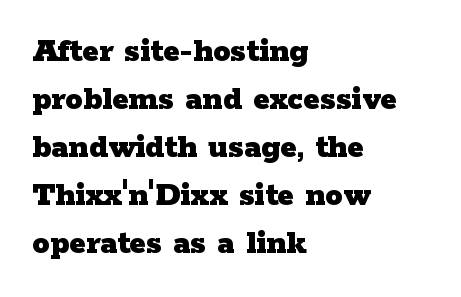
Just letters on the line, the space beneath them empty. The face used here is proportionally spaced, like ordinary book or web type. Look at the bottom of the vertical strokes: they flare into serifs here. The ragged edge is on the right, which tells us the setting is flush left. These lines carry a lot of weight — the face is fully bold.
